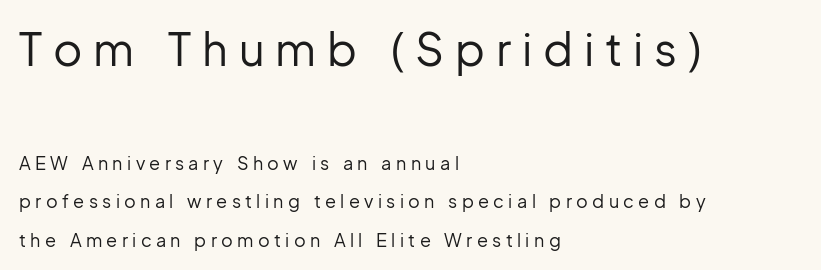
{"serif": "no", "italic": "no", "bold": "no", "weight": "regular", "width": "normal", "stroke_contrast": "low", "x_height": "medium", "monospaced": "no", "underline": "no", "align": "left", "line_spacing": "loose", "line_spacing_ratio": 2.13, "letter_spacing": "wide", "letter_spacing_em": 0.24, "larger_block": "first", "size_ratio": 2.5, "glyph_px": 45}
